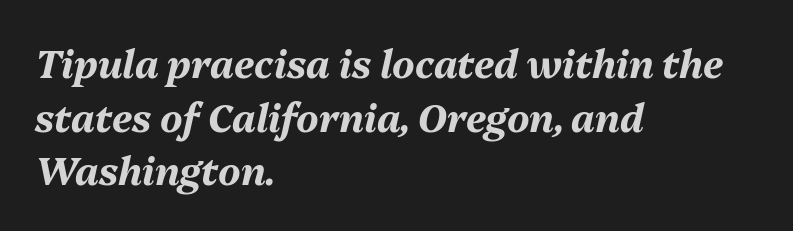
Q: Is the text bold? A: Yes.
Q: Is the text italic (slanted)? A: Yes, it leans right by about 13 degrees.
Q: Is the text underlined? A: No.
Q: How is the paragraph aligned? A: Left-aligned.
Q: Is the spacing between letters normal or unusually wide? A: Normal.
Q: Is the spacing between lines tight, normal or loose? A: Normal.
Q: Width (condensed, normal, or wide)? A: Normal.
Q: Stroke contrast? A: Medium.
Q: x-height? A: Medium.
Q: Monospaced? A: No.
